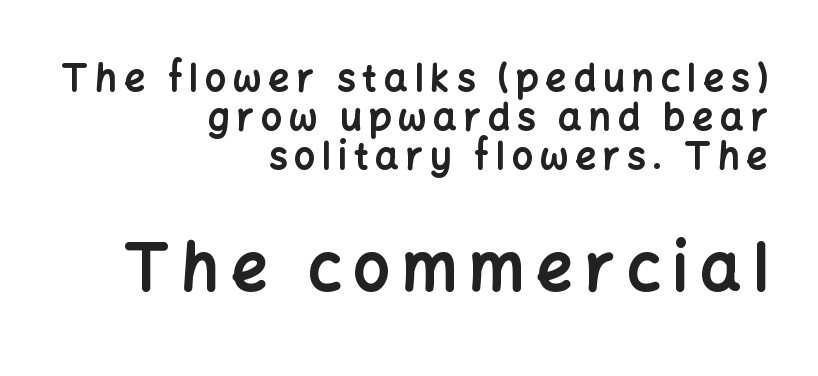
Cramped leading. Line ends are locked; line starts wander. What kind of face is this? One without serifs — a sans. The font's upright variant was chosen for this text.
